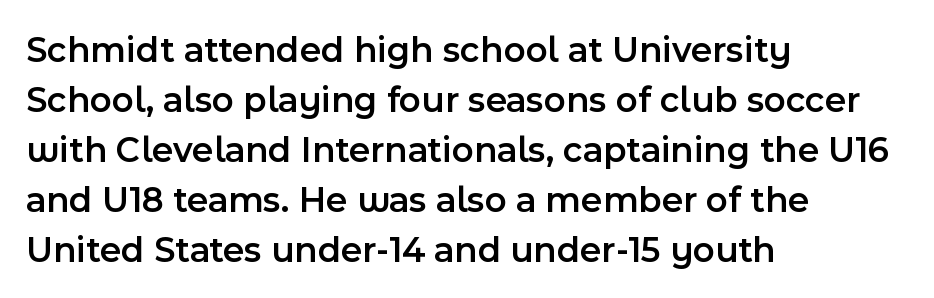
{"serif": "no", "italic": "no", "bold": "semi", "weight": "semibold", "width": "normal", "x_height": "medium", "monospaced": "no", "underline": "no", "align": "left", "line_spacing": "normal", "line_spacing_ratio": 1.35, "letter_spacing": "normal", "letter_spacing_em": 0.0, "glyph_px": 37}
